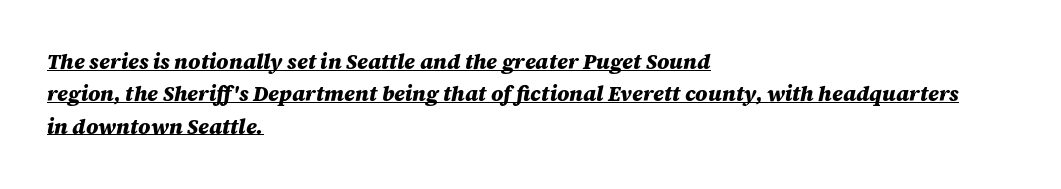
Q: Is the text bold? A: Yes.
Q: Is the text italic (slanted)? A: Yes, it leans right by about 12 degrees.
Q: Is the text underlined? A: Yes.
Q: How is the paragraph aligned? A: Left-aligned.
Q: Is the spacing between letters normal or unusually wide? A: Normal.
Q: Is the spacing between lines tight, normal or loose? A: Normal.
